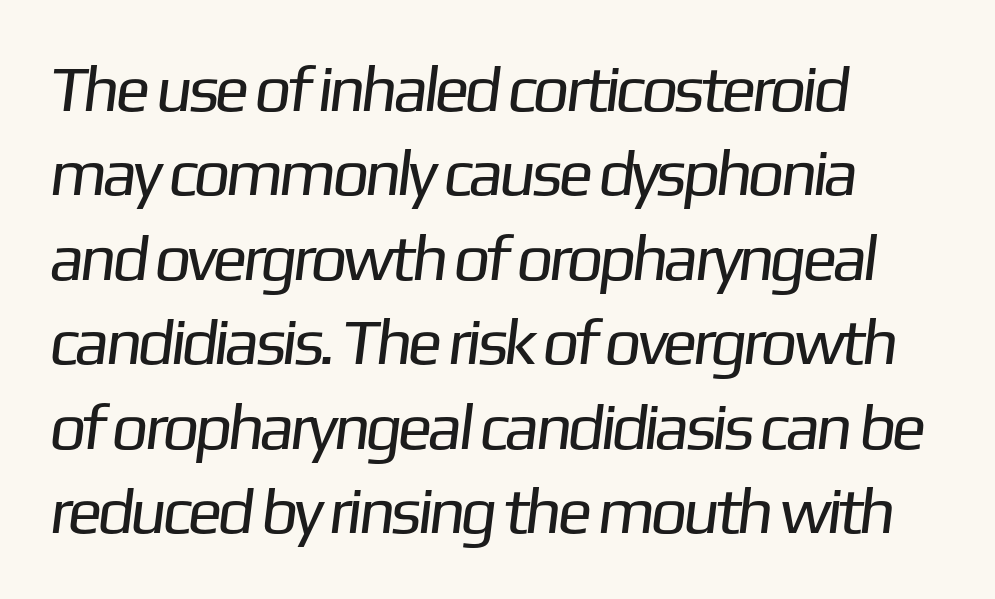
The letters advance in unequal steps, a hallmark of proportional type. Honestly, the letter spacing is just normal — you wouldn't notice it. Type style note: lacks serifs. Words float on clear page, feet unadorned. Vertically, the passage feels balanced, rows spaced as you'd expect. The paragraph has a hard left edge and a soft right edge.
